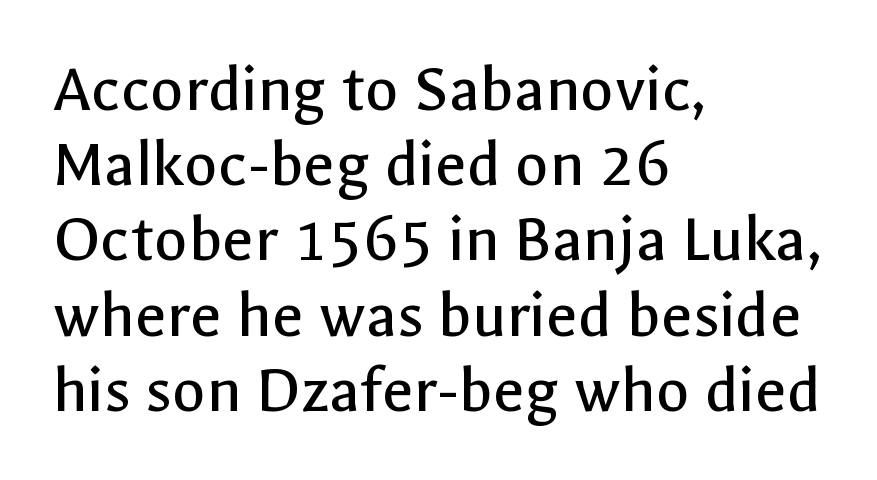
{"serif": "no", "italic": "no", "bold": "no", "weight": "regular", "width": "normal", "x_height": "medium", "monospaced": "no", "underline": "no", "align": "left", "line_spacing": "tight", "line_spacing_ratio": 1.09, "letter_spacing": "normal", "letter_spacing_em": 0.0, "glyph_px": 69}
